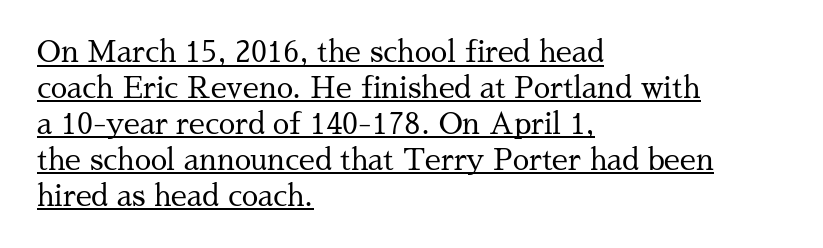
Q: Is the text bold? A: No.
Q: Is the text italic (slanted)? A: No, it is upright.
Q: Is the typeface a serif or a sans-serif typeface? A: Serif.
Q: Is the text underlined? A: Yes.
Q: How is the paragraph aligned? A: Left-aligned.
Q: Is the spacing between letters normal or unusually wide? A: Normal.
Q: Width (condensed, normal, or wide)? A: Normal.
Q: Stroke contrast? A: Medium.
Q: x-height? A: Medium.
Q: Monospaced? A: No.
